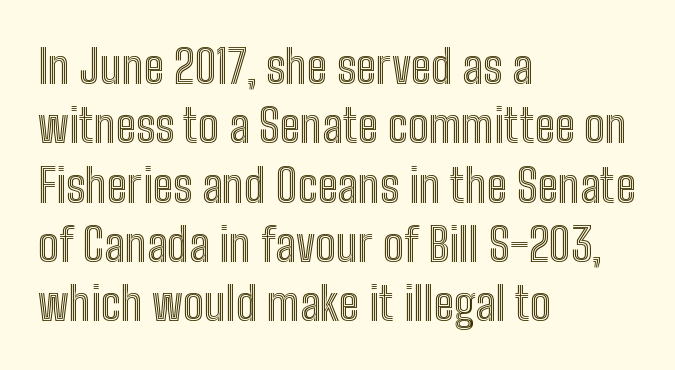
The image shows 46 px condensed type, upright; set left-aligned, normal line spacing (1.29x), normal letter spacing, not underlined; a medium x-height.
